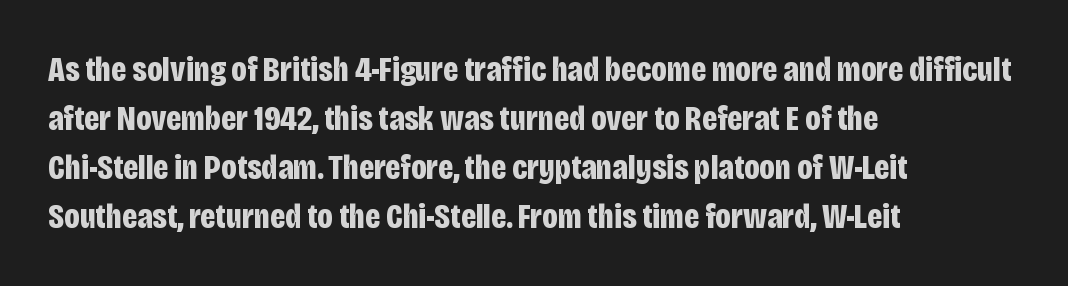
Rule under the text: the space is simply empty. Emphasis by weight is at full strength: bold. These lines sit exactly where default settings would place them. The letters carry no serifs — their stems end cleanly without finishing strokes.
